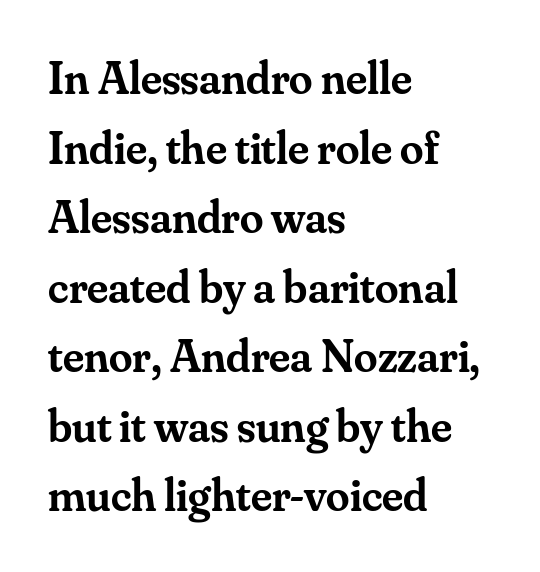
The image shows 47 px semibold serif type, upright; set left-aligned, normal line spacing (1.48x), normal letter spacing, not underlined; medium stroke contrast and a small x-height.
